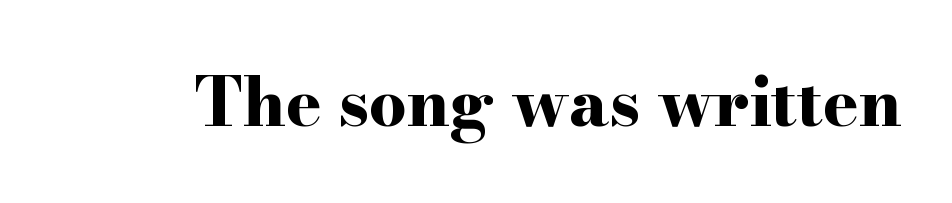
{"serif": "yes", "italic": "no", "bold": "yes", "weight": "bold", "width": "wide", "stroke_contrast": "high", "x_height": "small", "monospaced": "no", "underline": "no", "letter_spacing": "normal", "letter_spacing_em": 0.0, "glyph_px": 67}
